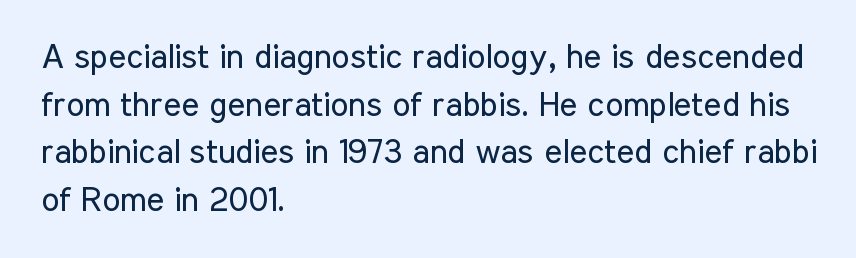
Q: Is the text bold? A: No.
Q: Is the text italic (slanted)? A: No, it is upright.
Q: Is the typeface a serif or a sans-serif typeface? A: Sans-serif.
Q: Is the text underlined? A: No.
Q: How is the paragraph aligned? A: Left-aligned.
Q: Is the spacing between letters normal or unusually wide? A: Normal.
Q: Is the spacing between lines tight, normal or loose? A: Normal.
Q: Width (condensed, normal, or wide)? A: Condensed.
Q: Stroke contrast? A: Low.
Q: x-height? A: Medium.
Q: Monospaced? A: No.
